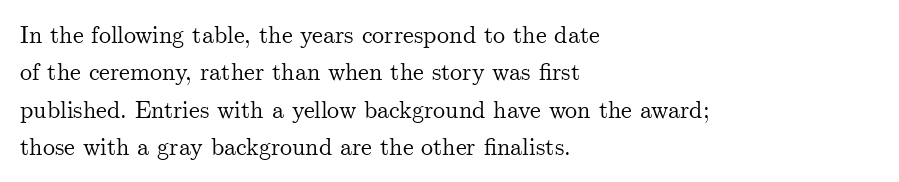
{"italic": "no", "underline": "no", "align": "left", "line_spacing": "normal", "line_spacing_ratio": 1.56, "letter_spacing": "normal", "letter_spacing_em": 0.0, "glyph_px": 24}
